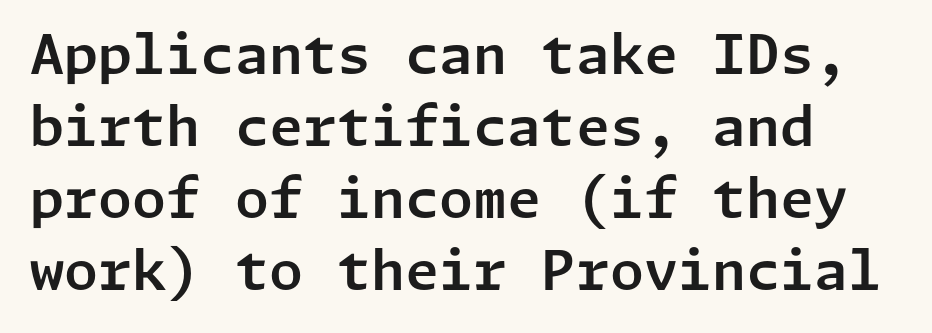
I'd call this a sans setting — the letters go barefoot. The rag falls on the right side of this text block. Lines of text with bare space underneath. Quick note: interline space is typical.
